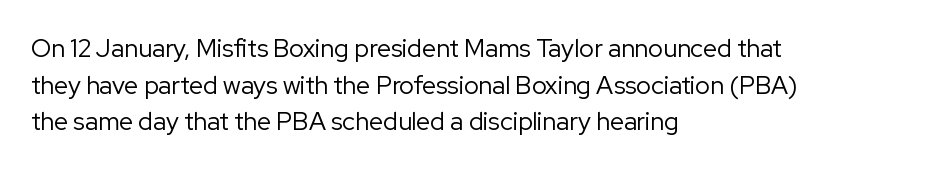
The image shows 25 px text type, upright; set left-aligned, normal line spacing (1.47x), normal letter spacing, not underlined.
